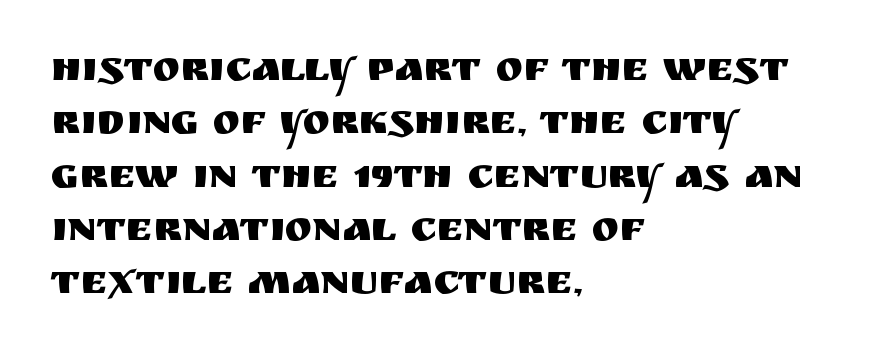
The image shows 41 px sans-serif type, upright; set left-aligned, normal line spacing (1.3x), normal letter spacing, not underlined; medium stroke contrast and a large x-height.
